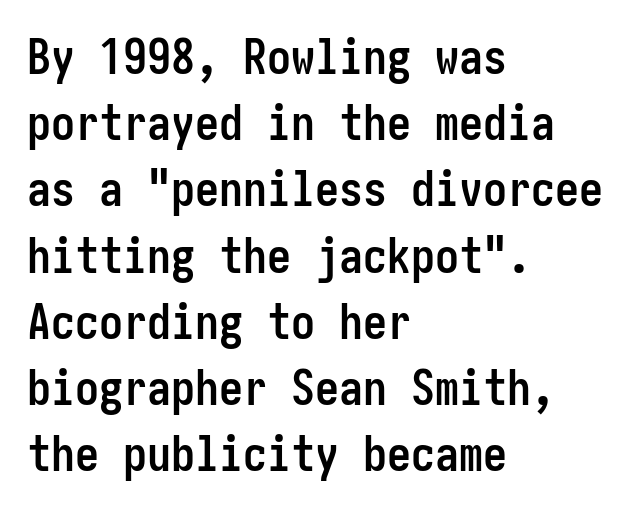
The image shows 48 px semibold, condensed sans-serif type, upright; set left-aligned, normal line spacing (1.38x), normal letter spacing, not underlined; low stroke contrast and a medium x-height.
